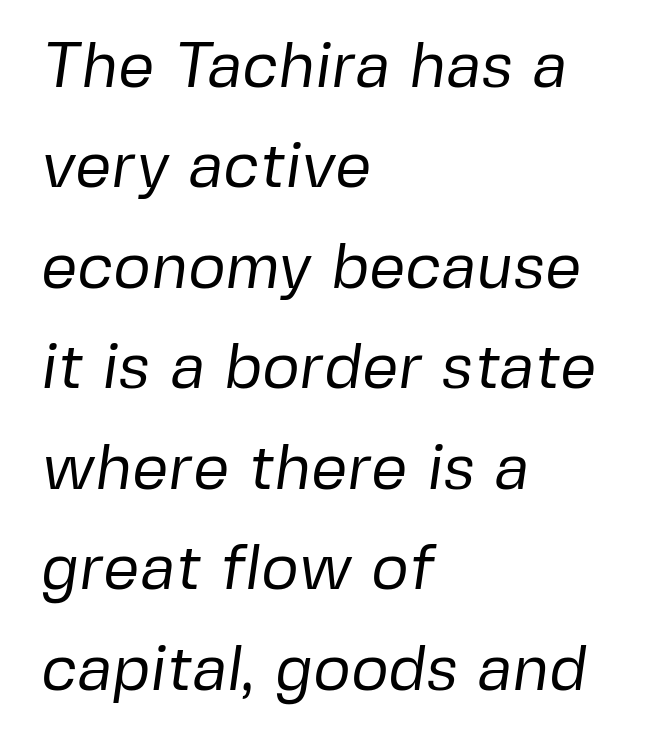
Bare-footed words on every line. Caption: standard tracking, unaltered. The letters advance in unequal steps, a hallmark of proportional type. Caption: face not bold, strokes unweighted. Whoever set this chose a conventional vertical rhythm.
